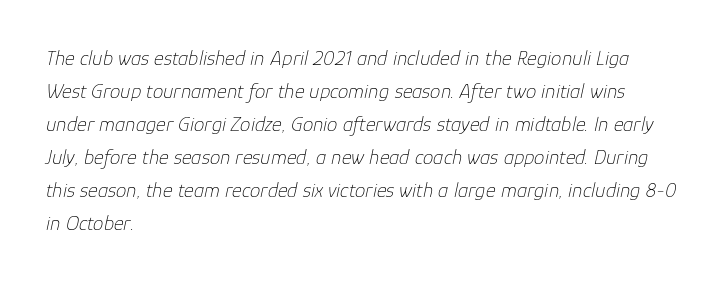
{"italic": "yes", "lean": "right", "slant_degrees": 12, "bold": "no", "underline": "no", "align": "left", "line_spacing": "normal", "line_spacing_ratio": 1.57, "letter_spacing": "normal", "letter_spacing_em": 0.0, "glyph_px": 21}
